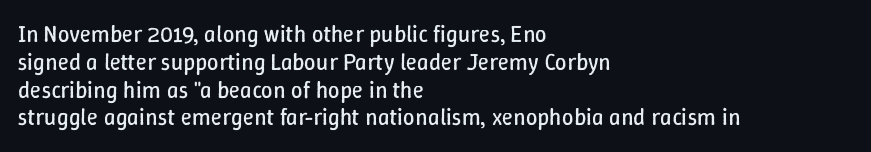
Q: Is the text bold? A: No.
Q: Is the text italic (slanted)? A: No, it is upright.
Q: Is the text underlined? A: No.
Q: How is the paragraph aligned? A: Left-aligned.
Q: Is the spacing between letters normal or unusually wide? A: Normal.
